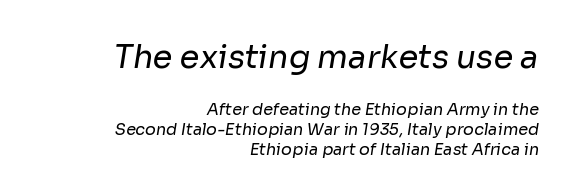
The image shows 32 px regular-weight sans-serif type; set right-aligned, normal line spacing (1.26x), normal letter spacing, not underlined; the first (top) block is 2.0x larger; low stroke contrast and a medium x-height.
